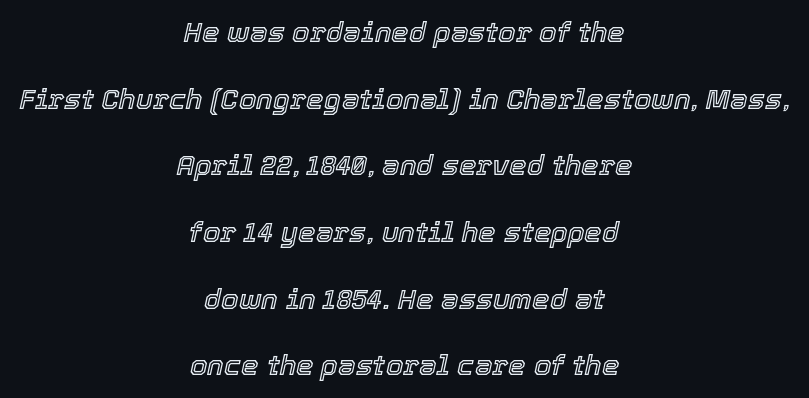
{"italic": "yes", "lean": "right", "slant_degrees": 12, "width": "normal", "x_height": "medium", "monospaced": "no", "underline": "no", "align": "center", "line_spacing": "loose", "line_spacing_ratio": 2.38, "letter_spacing": "normal", "letter_spacing_em": 0.0, "glyph_px": 28}
